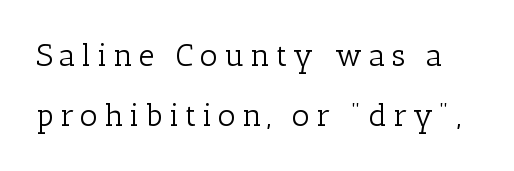
The image shows 31 px light serif type, upright; set loose line spacing (1.94x), unusually wide letter spacing (+0.2 em), not underlined; low stroke contrast and a medium x-height.
